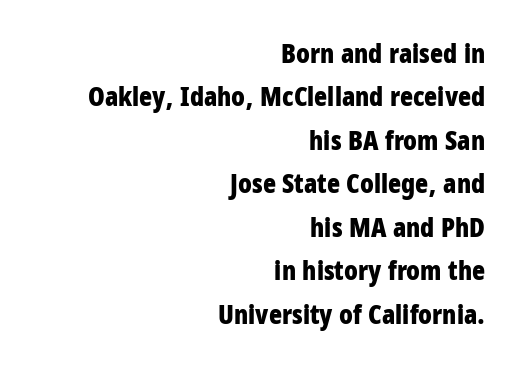
{"italic": "no", "bold": "yes", "underline": "no", "align": "right", "line_spacing": "normal", "line_spacing_ratio": 1.61, "letter_spacing": "normal", "letter_spacing_em": 0.0, "glyph_px": 27}
